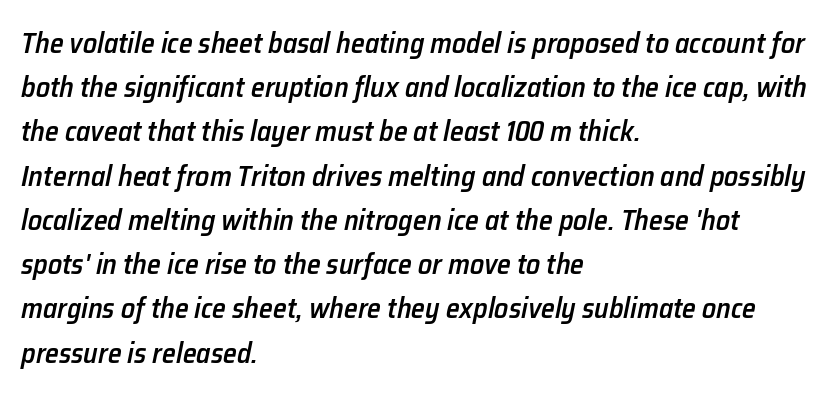
{"italic": "yes", "lean": "right", "slant_degrees": 12, "bold": "semi", "weight": "semibold", "width": "normal", "stroke_contrast": "low", "x_height": "medium", "monospaced": "no", "underline": "no", "align": "left", "line_spacing": "normal", "line_spacing_ratio": 1.58, "letter_spacing": "normal", "letter_spacing_em": 0.0, "glyph_px": 28}
